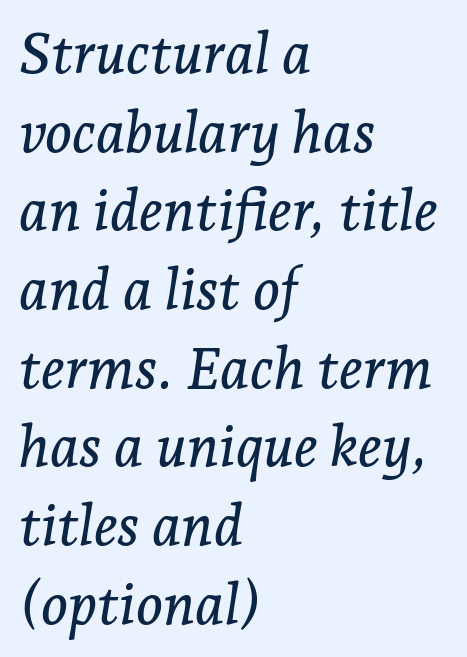
Caption: multi-line text, flush left, ragged right. Quick note: italic. Looks like regular typesetting: each glyph gets only the width it needs. These lines keep a tight, regular rhythm from letter to letter. A normal amount of white space separates one row of letters from the next. The text was rendered using a seriffed face with decorative stroke endings.
